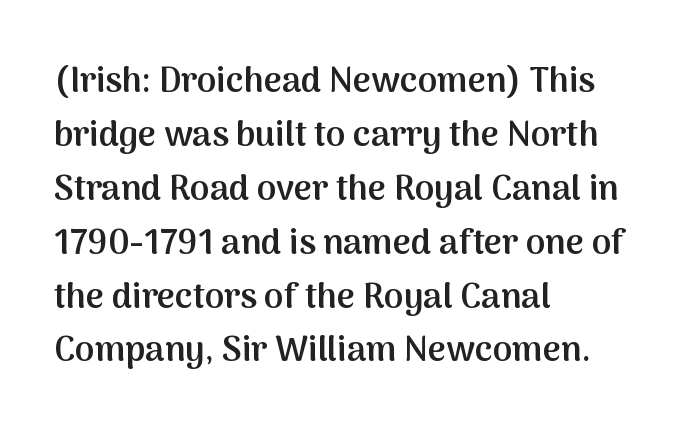
Q: Is the text bold? A: Semi-bold.
Q: Is the text italic (slanted)? A: No, it is upright.
Q: Is the typeface a serif or a sans-serif typeface? A: Sans-serif.
Q: Is the text underlined? A: No.
Q: How is the paragraph aligned? A: Left-aligned.
Q: Is the spacing between letters normal or unusually wide? A: Normal.
Q: Is the spacing between lines tight, normal or loose? A: Normal.
Q: Width (condensed, normal, or wide)? A: Normal.
Q: Stroke contrast? A: Medium.
Q: x-height? A: Medium.
Q: Monospaced? A: No.
